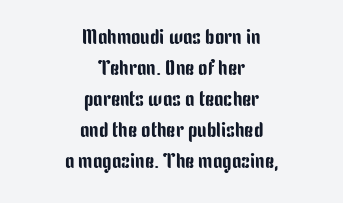
Q: Is the text italic (slanted)? A: No, it is upright.
Q: Is the text underlined? A: No.
Q: How is the paragraph aligned? A: Centered.
Q: Is the spacing between letters normal or unusually wide? A: Normal.
Q: Is the spacing between lines tight, normal or loose? A: Normal.
